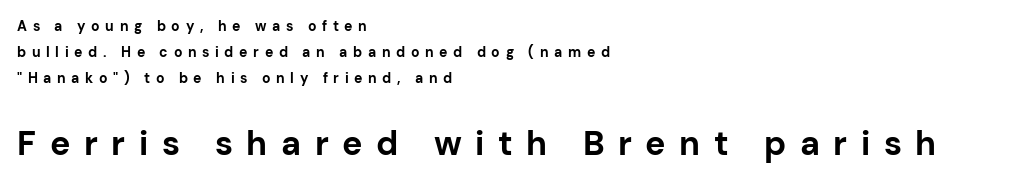
{"serif": "no", "italic": "no", "bold": "yes", "weight": "bold", "width": "normal", "stroke_contrast": "low", "x_height": "medium", "monospaced": "no", "underline": "no", "align": "left", "line_spacing_ratio": 1.84, "letter_spacing": "wide", "letter_spacing_em": 0.4, "larger_block": "second", "size_ratio": 2.43, "glyph_px": 34}
